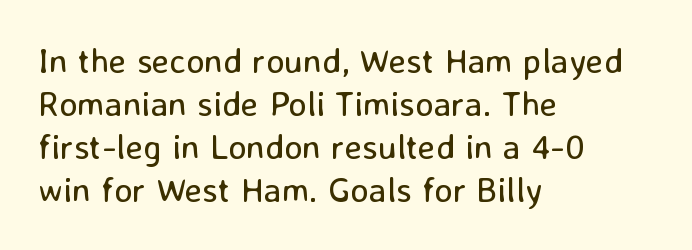
The face used here is rendered with its standard letterfit. The text block is weighted toward the left margin, trailing off unevenly rightward. Letters rest on an invisible, unmarked baseline. Nope, no serifs anywhere on these letters.
